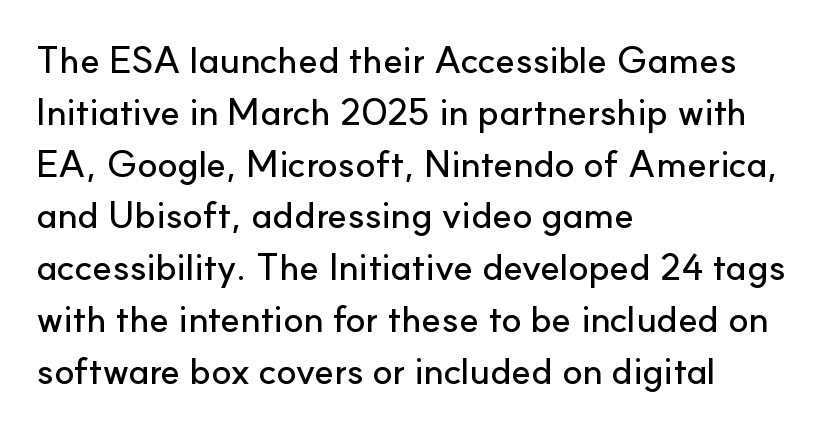
Whoever set this chose a conventional vertical rhythm. Visually the block forms a straight wall on the left and a jagged coastline on the right. Each word holds together tightly as a unit, with standard inter-letter gaps. Each row of text sits above clean, open space. The face used here is proportionally spaced, like ordinary book or web type. The lettering stays uniformly vertical, giving the passage a roman look.
